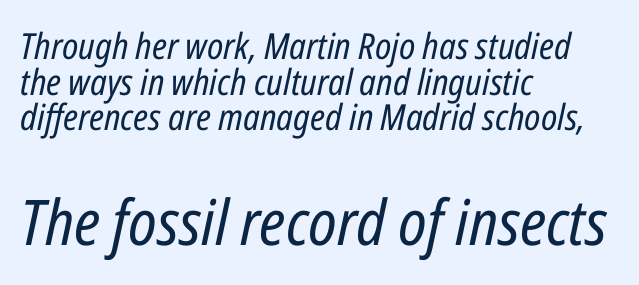
Reading top to bottom, the characters get bigger at the block break. The face used here is proportionally spaced, like ordinary book or web type. This reads as an unemphasized weight, regular at the heaviest. The space beneath each line is pristine and unruled. Leading is clearly below the norm, producing a dense column.
